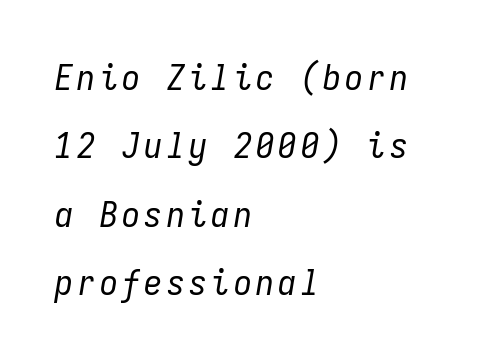
The image shows 36 px regular-weight, condensed type, italic (leaning right), monospaced; set left-aligned, loose line spacing (1.9x), not underlined; low stroke contrast and a medium x-height.
